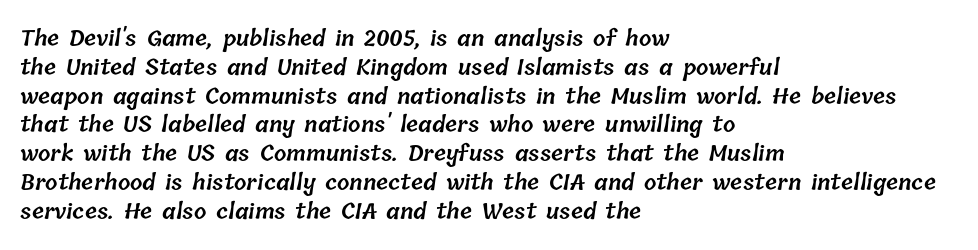
Q: Is the text bold? A: Semi-bold.
Q: Is the text underlined? A: No.
Q: How is the paragraph aligned? A: Left-aligned.
Q: Is the spacing between letters normal or unusually wide? A: Normal.
Q: Is the spacing between lines tight, normal or loose? A: Normal.
